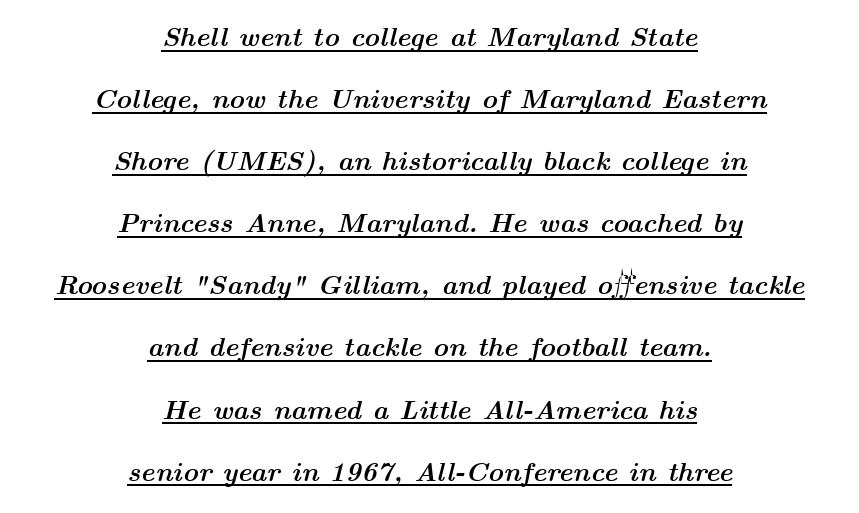
The image shows 27 px bold type, italic (leaning right); set centered, loose line spacing (2.3x), normal letter spacing, underlined.
